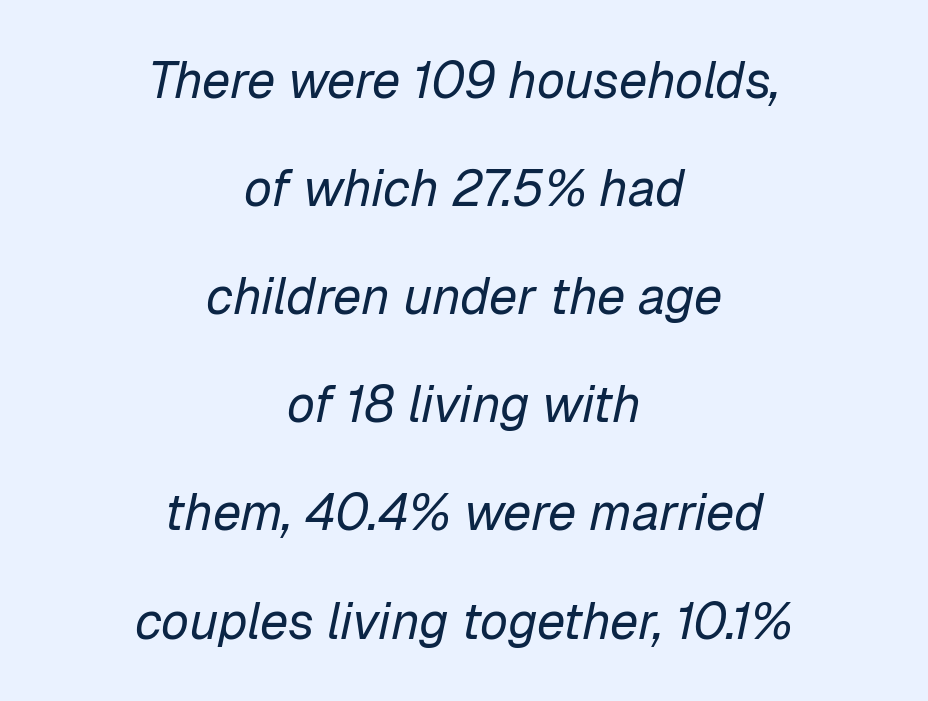
The image shows 51 px regular-weight type, italic (leaning right); set centered, loose line spacing (2.12x), normal letter spacing, not underlined; low stroke contrast and a medium x-height.
